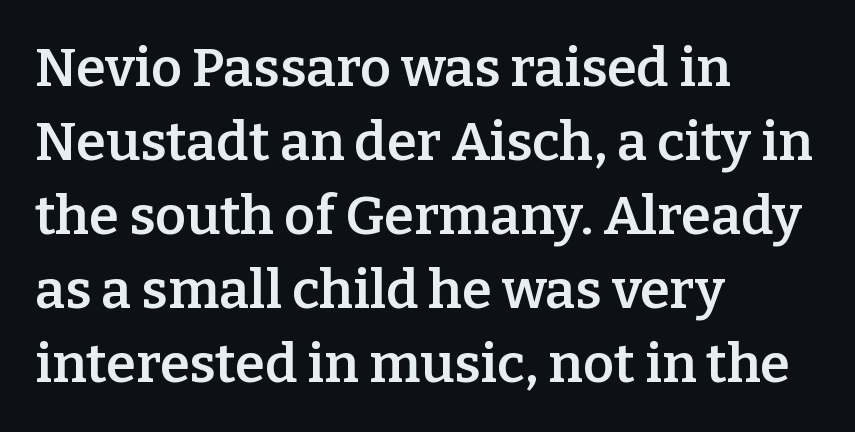
This is roman type, the default non-slanted kind. Type without underlining. Caption: semibold face, moderately heavy strokes. Here the designer chose a conventional face with non-uniform glyph widths. The rendering uses a moderate line-height, typical for paragraphs. This rendering employs a face with finishing strokes, i.e., a serif.
